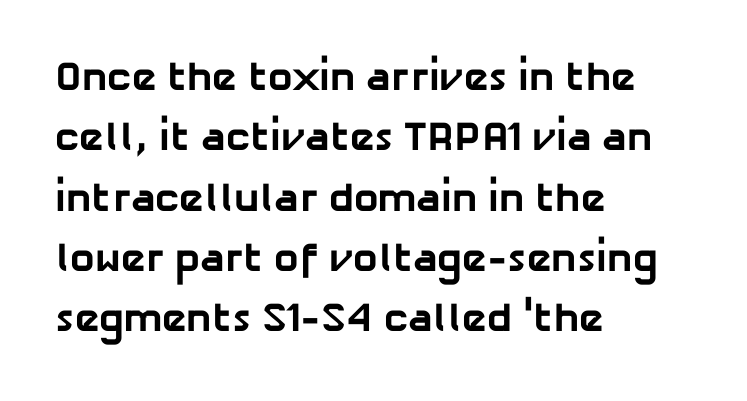
Does the weight exceed regular? Yes, all the way to bold. Notice how the passage keeps a crisp vertical edge on the left only. This block has exactly the height ordinary leading produces. The letters carry no serifs — their stems end cleanly without finishing strokes. The foot of each line stays bare and open. The tracking reads as untouched default to a designer's eye.
